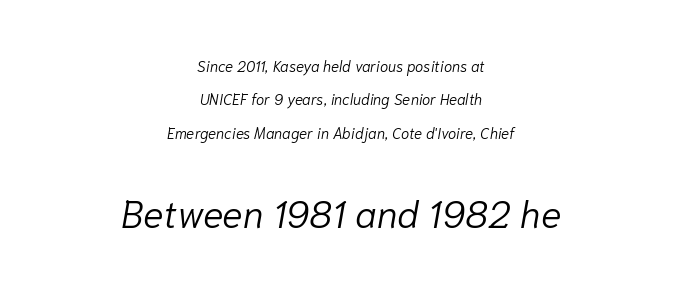
The image shows 38 px light type, italic (leaning right); set centered, loose line spacing (2.23x), normal letter spacing, not underlined; the second (bottom) block is 2.53x larger; low stroke contrast and a medium x-height.
